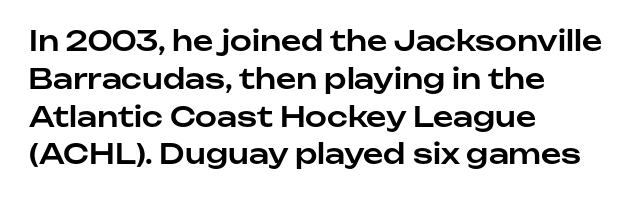
Posture: vertical. Standard letterfit; no display-style spreading of the glyphs. The zone under the glyphs is completely vacant. Each letter keeps its own natural width here, so spacing adapts to shape.
